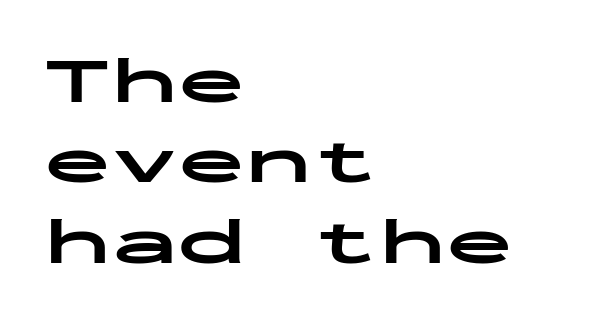
Heavy, bold letterforms. Short note: letters normally spaced. Nothing sits at the stroke ends, so this counts as sans-serif. Each line starts at the same left margin while the right side varies.
